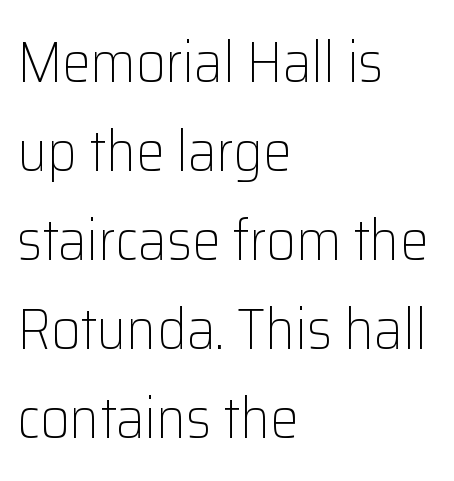
Q: Is the text bold? A: No.
Q: Is the text italic (slanted)? A: No, it is upright.
Q: Is the typeface a serif or a sans-serif typeface? A: Sans-serif.
Q: Is the text underlined? A: No.
Q: How is the paragraph aligned? A: Left-aligned.
Q: Is the spacing between letters normal or unusually wide? A: Normal.
Q: Is the spacing between lines tight, normal or loose? A: Normal.
Q: Width (condensed, normal, or wide)? A: Normal.
Q: Stroke contrast? A: Low.
Q: x-height? A: Medium.
Q: Monospaced? A: No.
